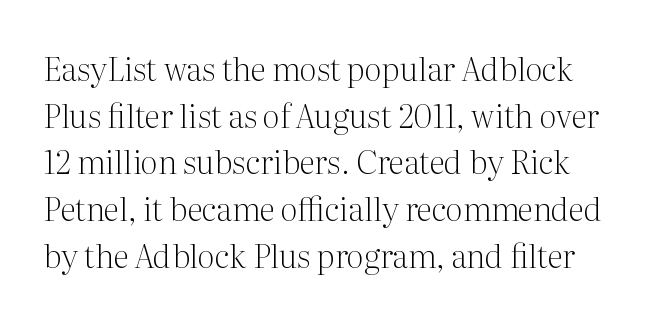
The image shows 32 px light serif type, upright; set normal line spacing (1.46x), normal letter spacing, not underlined; medium stroke contrast and a medium x-height.
